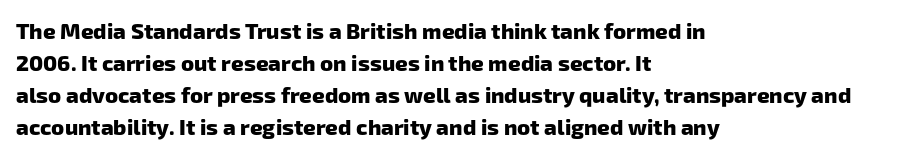
The paragraph has a hard left edge and a soft right edge. Beneath every word, the page is bare. As a designer I'd log this as weight 700, bold. Look at the tracking — it's just the regular setting, nothing added.
